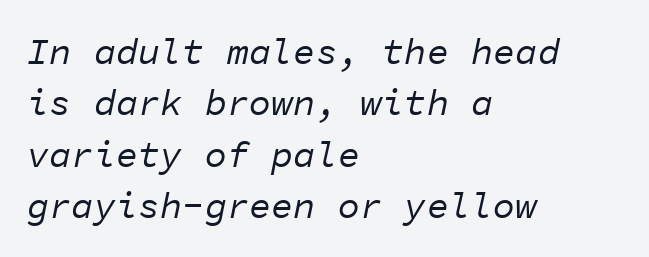
The image shows 37 px regular-weight type, italic (leaning right), monospaced; set left-aligned, normal line spacing (1.39x), normal letter spacing, not underlined; low stroke contrast and a medium x-height.
